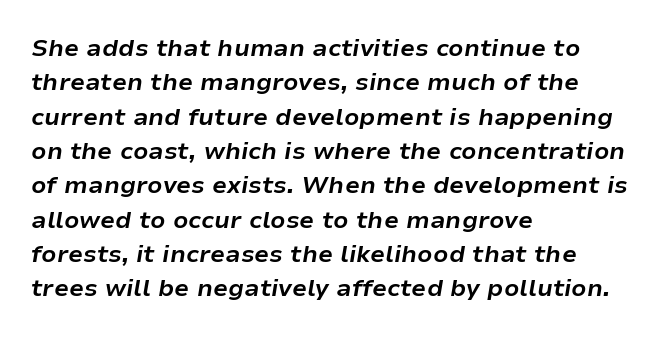
{"italic": "yes", "lean": "right", "slant_degrees": 9, "bold": "yes", "underline": "no", "align": "left", "line_spacing": "normal", "line_spacing_ratio": 1.43, "letter_spacing": "normal", "letter_spacing_em": 0.0, "glyph_px": 24}
